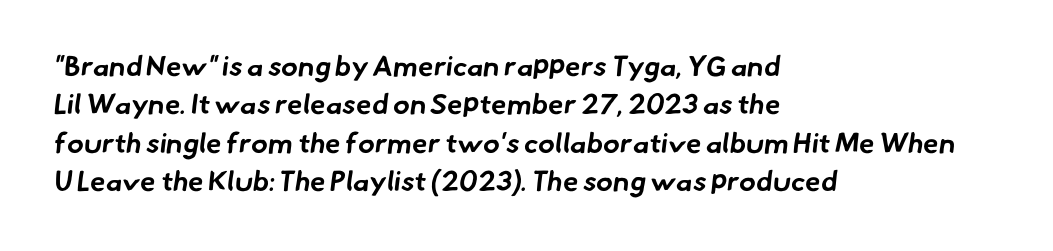
Q: Is the text bold? A: Yes.
Q: Is the typeface a serif or a sans-serif typeface? A: Sans-serif.
Q: Is the text underlined? A: No.
Q: How is the paragraph aligned? A: Left-aligned.
Q: Is the spacing between letters normal or unusually wide? A: Normal.
Q: Is the spacing between lines tight, normal or loose? A: Normal.
Q: Width (condensed, normal, or wide)? A: Normal.
Q: Stroke contrast? A: Low.
Q: x-height? A: Small.
Q: Monospaced? A: No.
